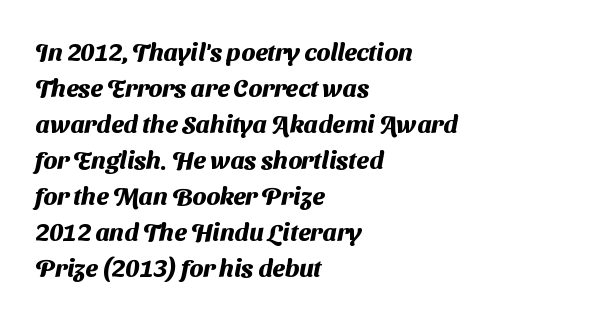
{"bold": "yes", "underline": "no", "align": "left", "line_spacing": "normal", "line_spacing_ratio": 1.44, "letter_spacing": "normal", "letter_spacing_em": 0.0, "glyph_px": 25}
